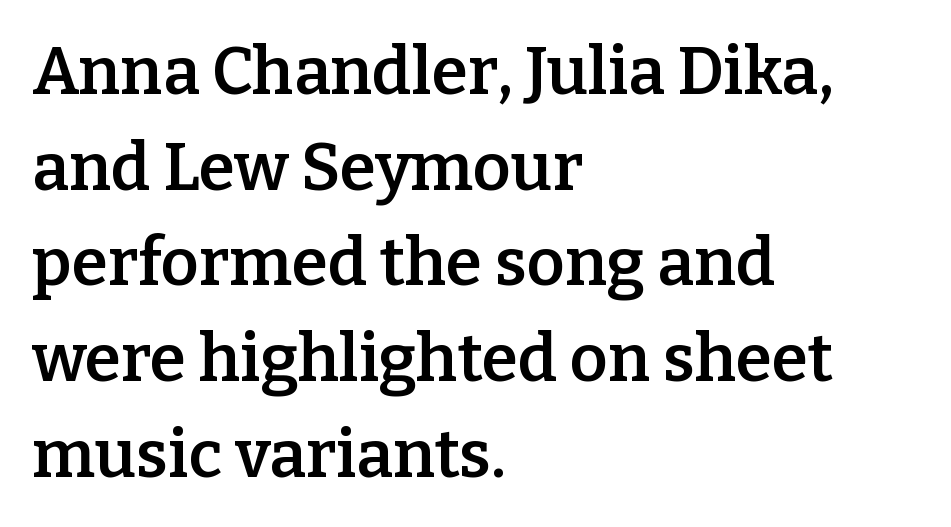
Q: Is the text bold? A: Semi-bold.
Q: Is the text italic (slanted)? A: No, it is upright.
Q: Is the typeface a serif or a sans-serif typeface? A: Serif.
Q: Is the text underlined? A: No.
Q: How is the paragraph aligned? A: Left-aligned.
Q: Is the spacing between letters normal or unusually wide? A: Normal.
Q: Is the spacing between lines tight, normal or loose? A: Normal.
Q: Width (condensed, normal, or wide)? A: Normal.
Q: Stroke contrast? A: Low.
Q: x-height? A: Medium.
Q: Monospaced? A: No.
